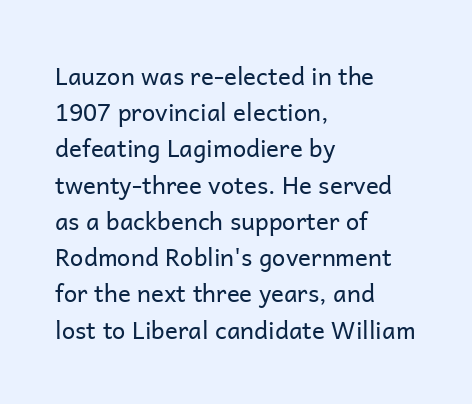
Default kerning and tracking; the words read as compact shapes. Tall strokes in this sample are plumb rather than angled. This rendering uses left alignment, leaving the right contour irregular. Students, observe: this is what conventionally led text looks like. Each stroke keeps to a modest, everyday thickness or less. Honestly, there is no underline to notice here at all.
